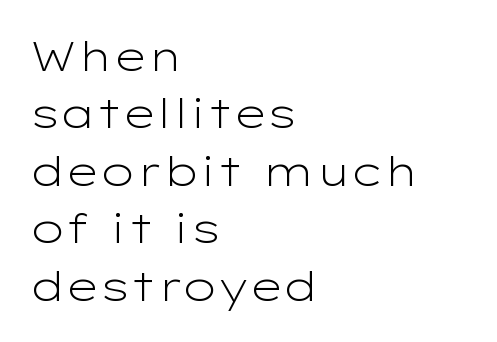
Q: Is the text bold? A: No.
Q: Is the text italic (slanted)? A: No, it is upright.
Q: Is the typeface a serif or a sans-serif typeface? A: Sans-serif.
Q: Is the text underlined? A: No.
Q: How is the paragraph aligned? A: Left-aligned.
Q: Is the spacing between letters normal or unusually wide? A: Normal.
Q: Is the spacing between lines tight, normal or loose? A: Normal.
Q: Width (condensed, normal, or wide)? A: Wide.
Q: Stroke contrast? A: Low.
Q: x-height? A: Medium.
Q: Monospaced? A: No.
